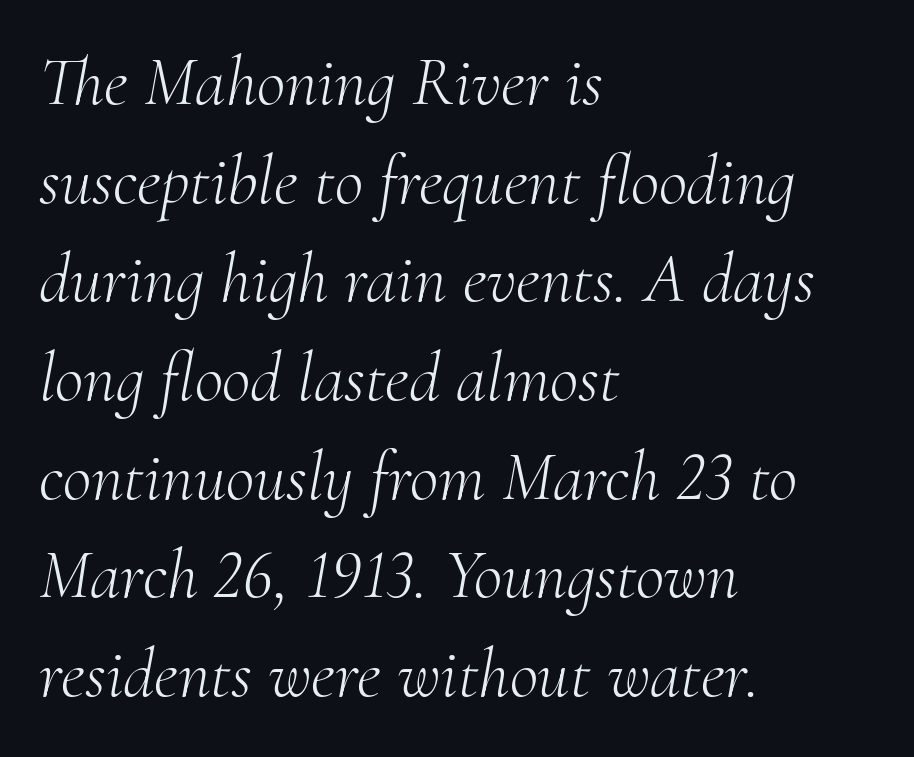
The line texture is even and compact thanks to regular tracking. Is the type slanted? Yes — the strokes lean at a clear angle. Interline gaps are of average width in this sample. The letters advance in unequal steps, a hallmark of proportional type.
